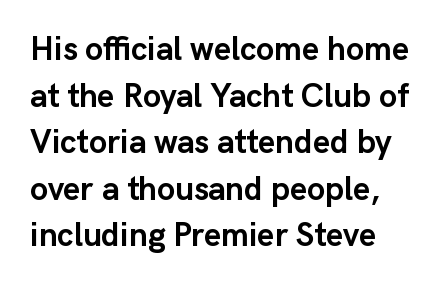
The rows are spaced the way most documents space them. Lines of text with bare space underneath. This rendering employs a face without finishing strokes, i.e., a sans-serif. Short and long lines alike share a common starting point at left.
